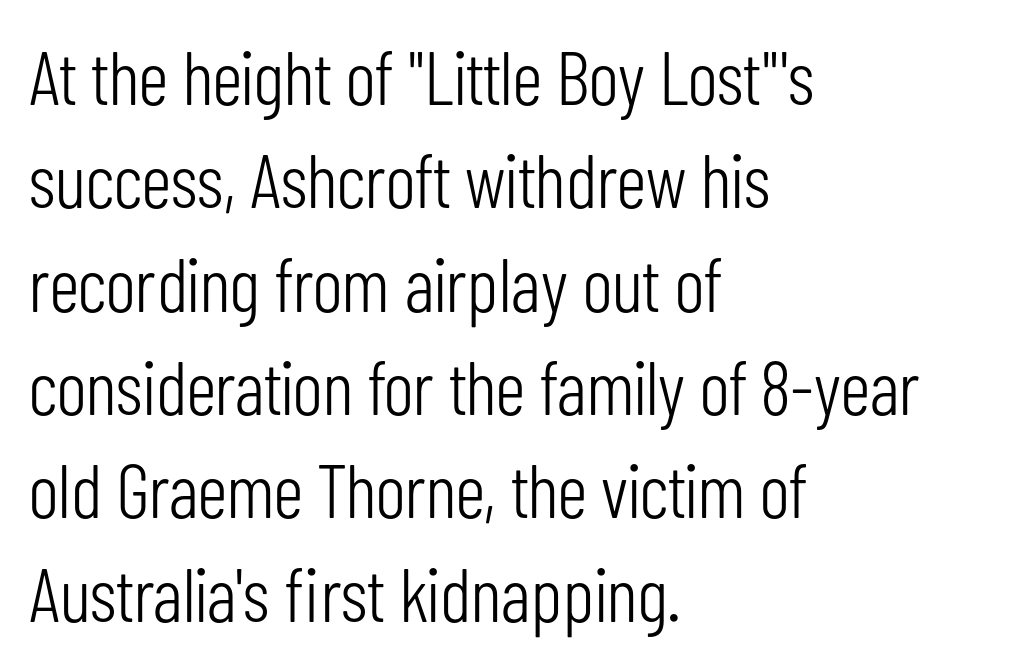
{"serif": "no", "italic": "no", "bold": "no", "weight": "light", "width": "condensed", "stroke_contrast": "low", "x_height": "medium", "monospaced": "no", "underline": "no", "align": "left", "line_spacing": "normal", "line_spacing_ratio": 1.36, "letter_spacing": "normal", "letter_spacing_em": 0.0, "glyph_px": 76}
